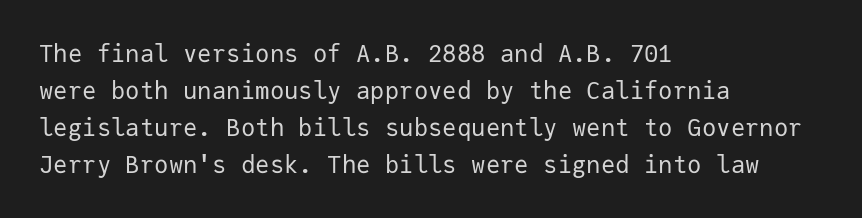
The image shows 24 px text type, upright; set left-aligned, normal line spacing (1.54x), normal letter spacing, not underlined.
